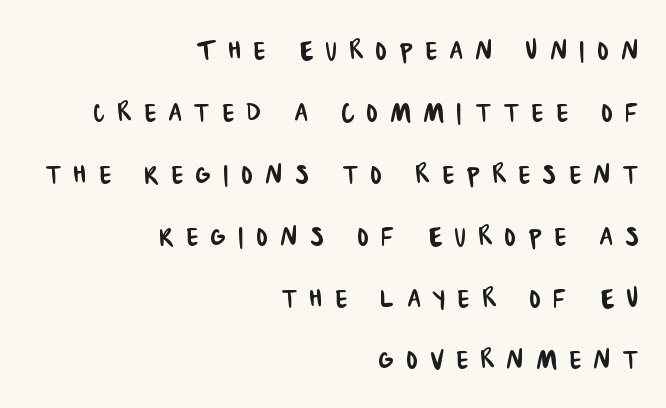
Clear beneath every line of the passage. Character widths vary here, with narrow letters taking less room than wide ones. You could only call the tracking loose — the letters float apart. To sum up the face: it is a sans, with no serifs. A student would call this right alignment; a typographer would say flush right, rag left.
